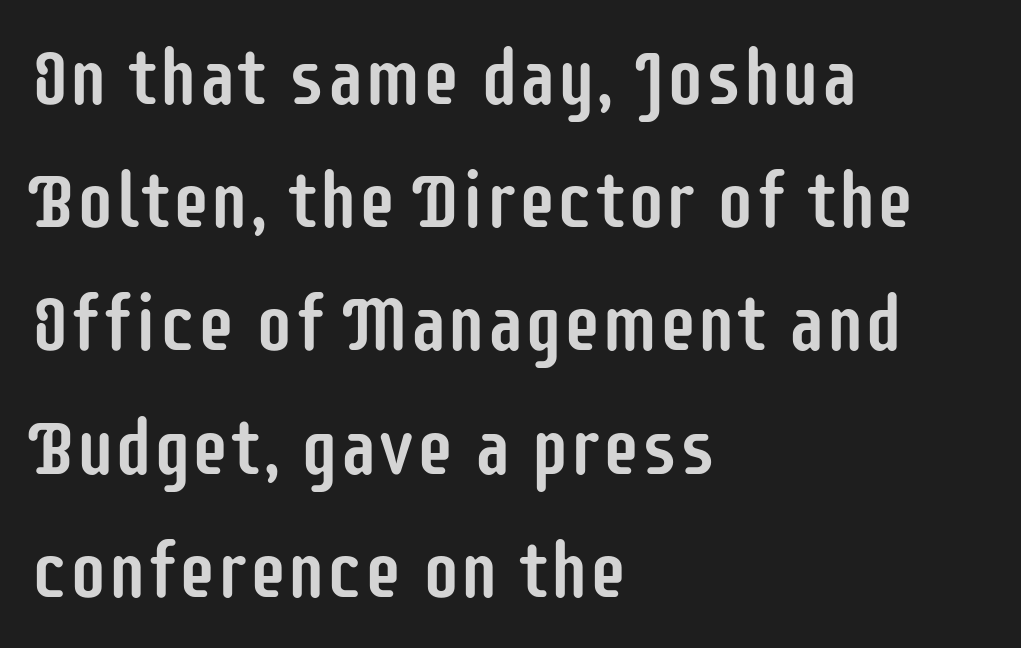
Q: Is the text italic (slanted)? A: No, it is upright.
Q: Is the typeface a serif or a sans-serif typeface? A: Sans-serif.
Q: Is the text underlined? A: No.
Q: How is the paragraph aligned? A: Left-aligned.
Q: Is the spacing between letters normal or unusually wide? A: Normal.
Q: Is the spacing between lines tight, normal or loose? A: Normal.
Q: Width (condensed, normal, or wide)? A: Condensed.
Q: Stroke contrast? A: Low.
Q: x-height? A: Large.
Q: Monospaced? A: No.
